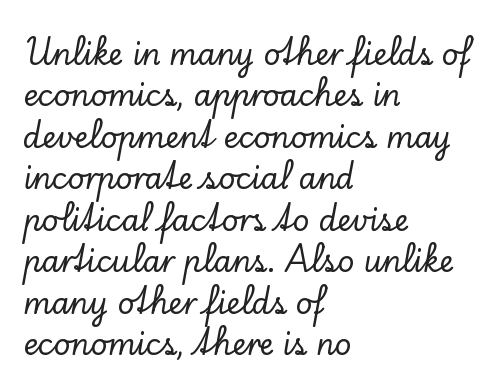
The image shows 29 px serif type; set left-aligned, normal line spacing (1.43x), normal letter spacing, not underlined; low stroke contrast and a small x-height.
